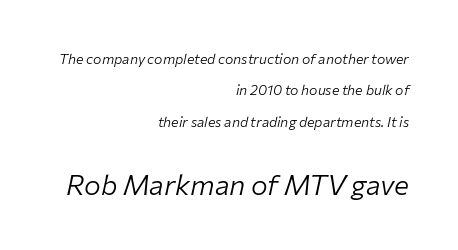
Q: Is the text bold? A: No.
Q: Is the text italic (slanted)? A: Yes, it leans right by about 12 degrees.
Q: Is the text underlined? A: No.
Q: How is the paragraph aligned? A: Right-aligned.
Q: Is the spacing between letters normal or unusually wide? A: Normal.
Q: Is the spacing between lines tight, normal or loose? A: Loose.
Q: Which block of text is set in a larger size, the first (top) or the second (bottom)? A: The second (bottom) one.
Q: Width (condensed, normal, or wide)? A: Normal.
Q: Stroke contrast? A: Low.
Q: x-height? A: Medium.
Q: Monospaced? A: No.
